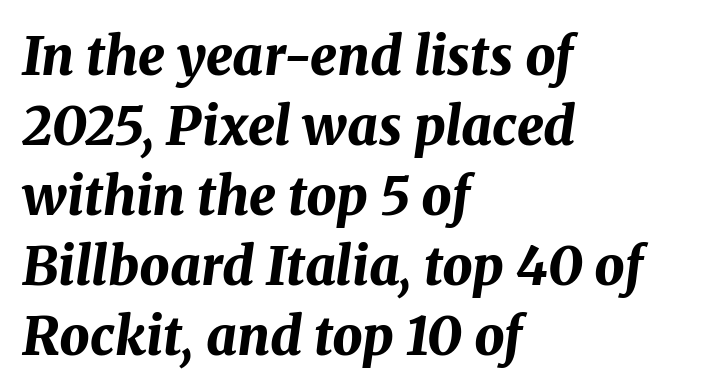
The image shows 53 px bold type, italic (leaning right); set left-aligned, normal line spacing (1.32x), normal letter spacing, not underlined; medium stroke contrast and a medium x-height.
